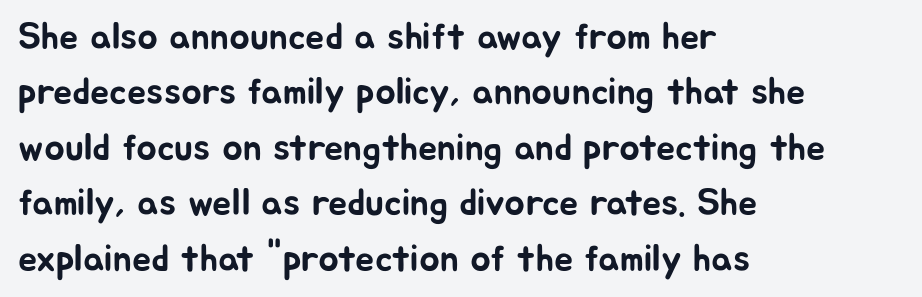
The image shows 38 px sans-serif type, upright; set left-aligned, normal line spacing (1.46x), normal letter spacing, not underlined; low stroke contrast and a medium x-height.
